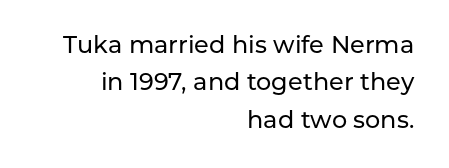
{"italic": "no", "underline": "no", "align": "right", "line_spacing": "normal", "line_spacing_ratio": 1.56, "letter_spacing": "normal", "letter_spacing_em": 0.0, "glyph_px": 24}
